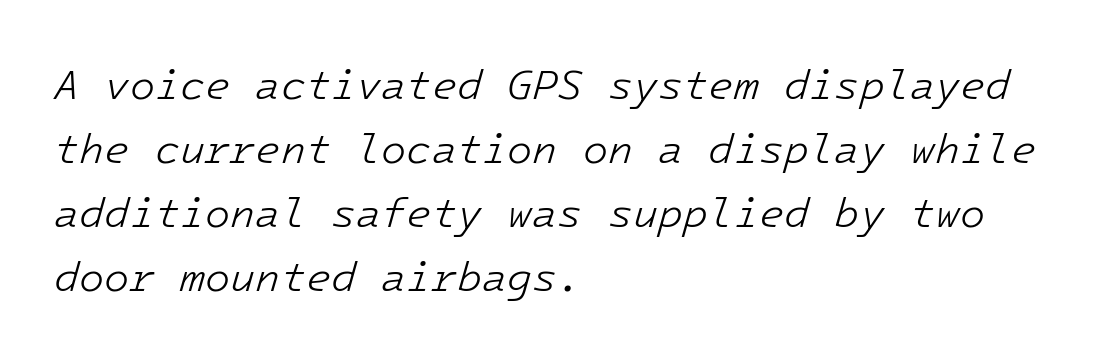
Leftover space on each line is placed entirely after the last word. A normal amount of white space separates one row of letters from the next. Note the uniform advance width — an 'i' takes as much space as an 'm'. Check under the words: just untouched page. The tracking reads as untouched default to a designer's eye. Weight: not bold — regular or lighter.
